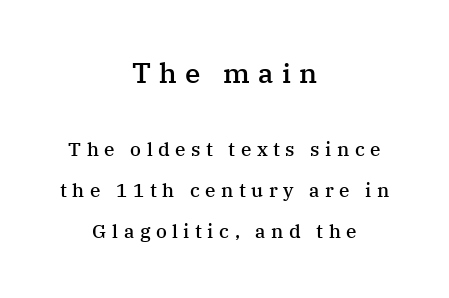
The image shows 28 px semibold serif type, upright; set centered, loose line spacing (2.14x), unusually wide letter spacing (+0.29 em), not underlined; the first (top) block is 1.47x larger; medium stroke contrast and a medium x-height.
